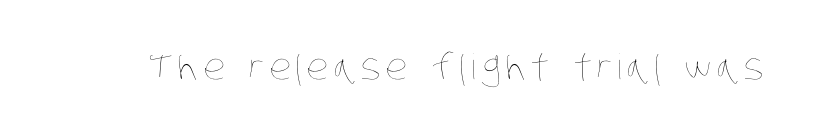
The image shows 35 px thin, condensed type; set not underlined; low stroke contrast and a large x-height.
